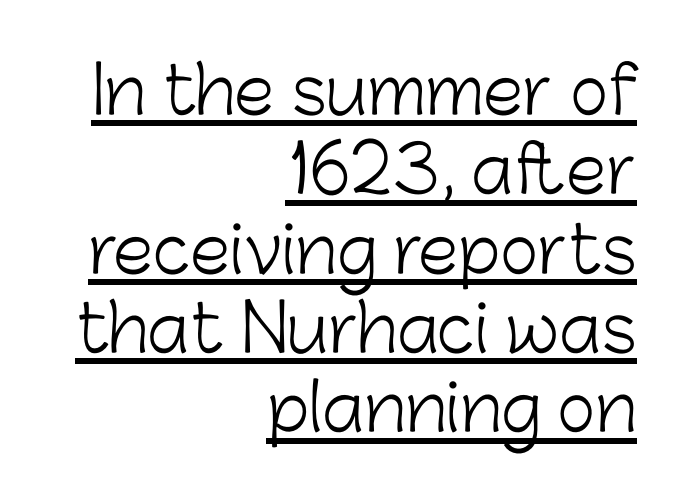
The letters sit at their default tracking, neither squeezed nor spread. Here the designer chose a conventional face with non-uniform glyph widths. The rendered words wear a rule along their underside. Line ends are locked; line starts wander. Is there any slant? The stems are plumb.
